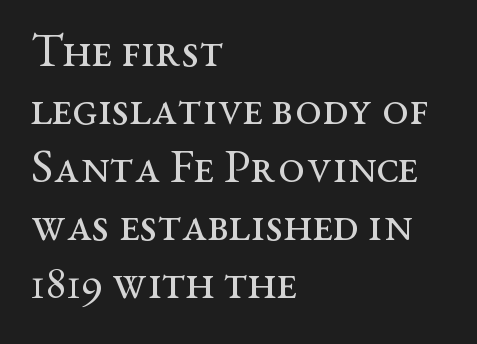
{"serif": "yes", "italic": "no", "bold": "no", "weight": "regular", "width": "wide", "stroke_contrast": "medium", "x_height": "medium", "monospaced": "no", "underline": "no", "align": "left", "line_spacing_ratio": 1.21, "letter_spacing": "normal", "letter_spacing_em": 0.0, "glyph_px": 48}
